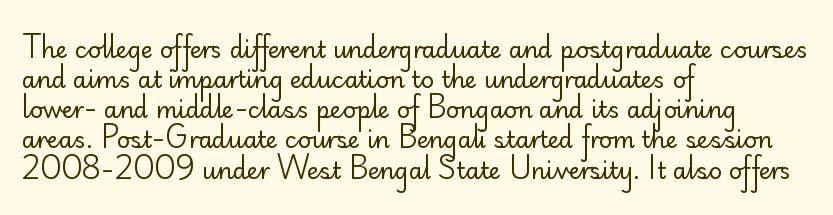
The image shows 23 px text type, upright; set left-aligned, normal line spacing (1.31x), normal letter spacing, not underlined.
